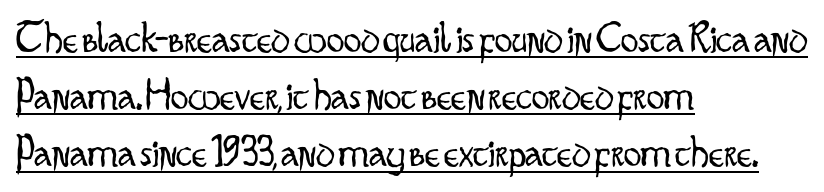
The image shows 44 px light, condensed sans-serif type, upright; set left-aligned, normal line spacing (1.3x), normal letter spacing, underlined; low stroke contrast and a small x-height.
